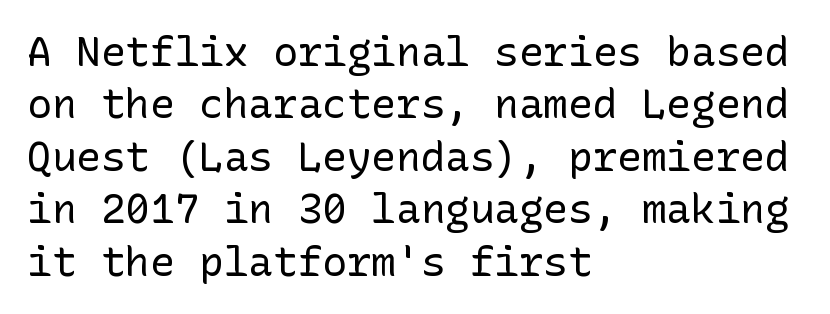
The space beneath each line is pristine and unruled. The lines in this sample share a left origin and differ only in where they stop. Designer's note — italics off, roman on. No letter is thick-stroked: the sample isn't bold. Does the leading feel generous? No, just average.
